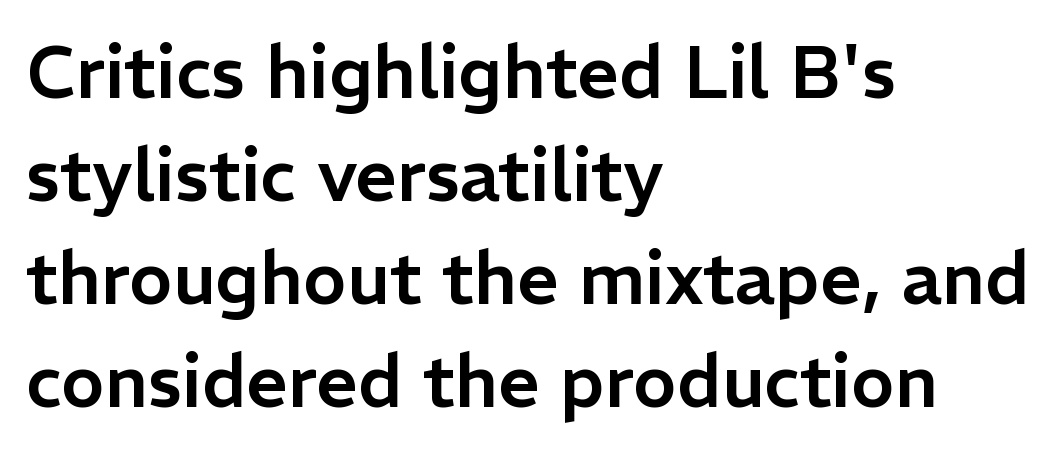
{"serif": "no", "italic": "no", "width": "normal", "stroke_contrast": "low", "x_height": "medium", "monospaced": "no", "underline": "no", "align": "left", "line_spacing": "normal", "line_spacing_ratio": 1.41, "letter_spacing": "normal", "letter_spacing_em": 0.0, "glyph_px": 73}
